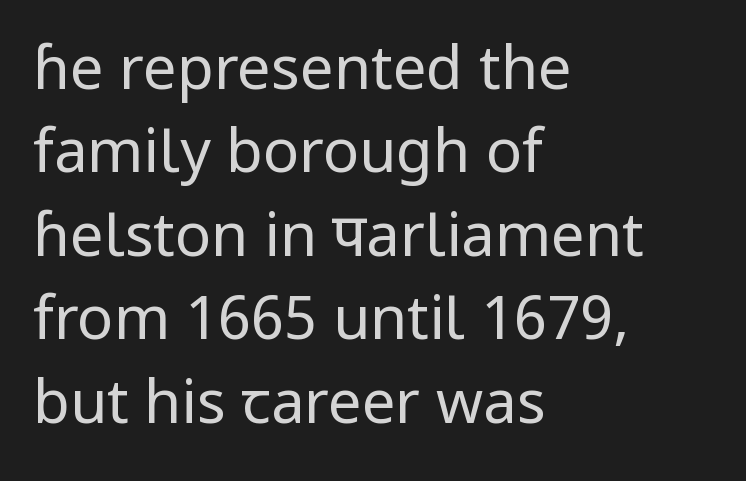
{"serif": "no", "italic": "no", "bold": "no", "weight": "regular", "width": "normal", "stroke_contrast": "low", "x_height": "medium", "monospaced": "no", "underline": "no", "align": "left", "line_spacing": "normal", "line_spacing_ratio": 1.39, "letter_spacing": "normal", "letter_spacing_em": 0.0, "glyph_px": 60}
